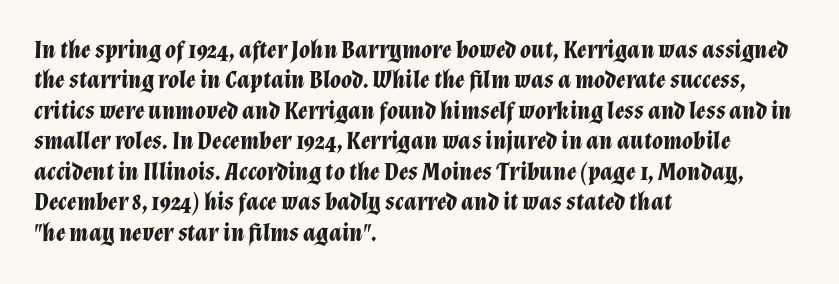
The image shows 25 px bold type, italic (leaning right); set left-aligned, line spacing 1.22x, normal letter spacing, not underlined.
